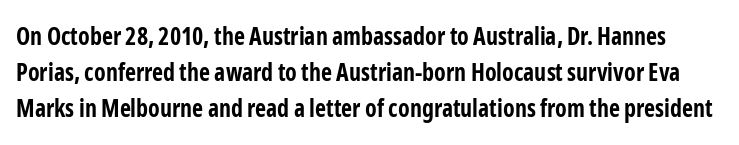
The letters stand upright; this is a roman face. A normal amount of white space separates one row of letters from the next. Typographic density is high because the face is bold. Spacing between characters is what you'd get straight out of the box. Unmarked baselines from the first word to the last.
